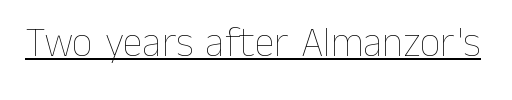
The image shows 41 px thin type, upright; set normal letter spacing, underlined; low stroke contrast and a medium x-height.
